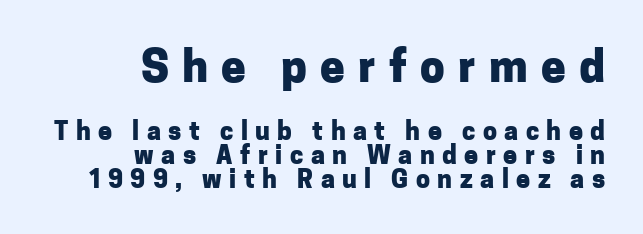
{"serif": "no", "italic": "no", "bold": "yes", "weight": "heavy", "width": "normal", "stroke_contrast": "low", "x_height": "medium", "monospaced": "no", "underline": "no", "align": "right", "line_spacing": "tight", "line_spacing_ratio": 0.96, "letter_spacing": "wide", "letter_spacing_em": 0.3, "larger_block": "first", "size_ratio": 1.76, "glyph_px": 44}
